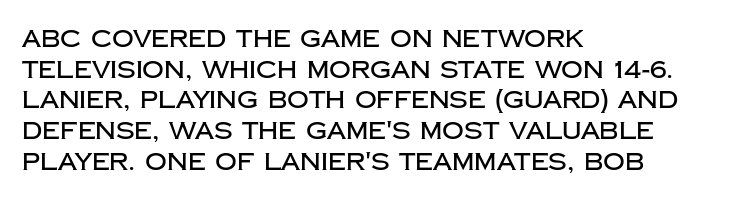
These lines stack with their left ends in a neat column. This sample uses plain, unmodified letter spacing. Rows of type keep a routine distance in the vertical direction. The glyphs are unaccompanied by any horizontal stroke below them. Vertical strokes here are truly vertical.
